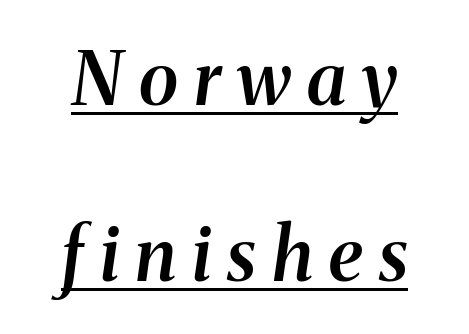
The image shows 73 px semibold serif type, italic (leaning right); set loose line spacing (2.41x), unusually wide letter spacing (+0.22 em), underlined; medium stroke contrast and a medium x-height.
